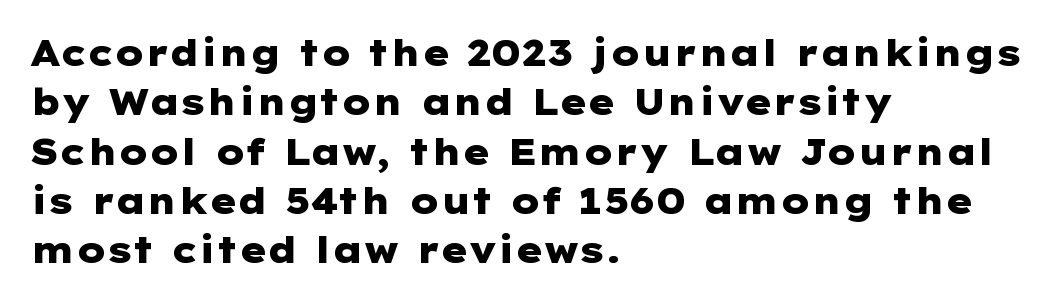
The characters display no serif detailing; their extremities are plain. Is the block centered? No — it sits flush against the left margin. Spacing between characters is what you'd get straight out of the box. Vertically, the passage feels balanced, rows spaced as you'd expect. Typographic density is high because the face is bold. The space directly below the letters is spotless.
